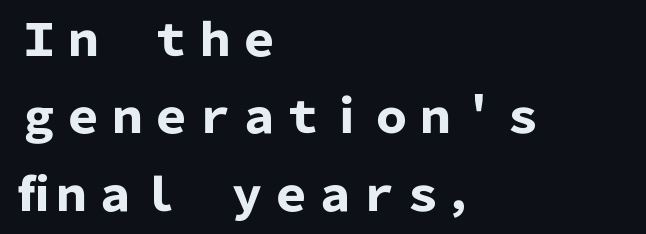
The image shows 44 px heavy sans-serif type, upright; set left-aligned, line spacing 1.76x, normal letter spacing, not underlined; low stroke contrast and a medium x-height.
